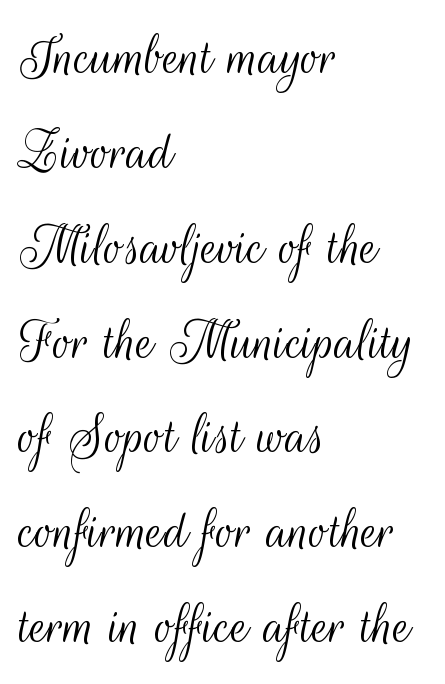
Just letters on the line, the space beneath them empty. Typographically, this falls in the sans-serif category. The letters advance in unequal steps, a hallmark of proportional type.
